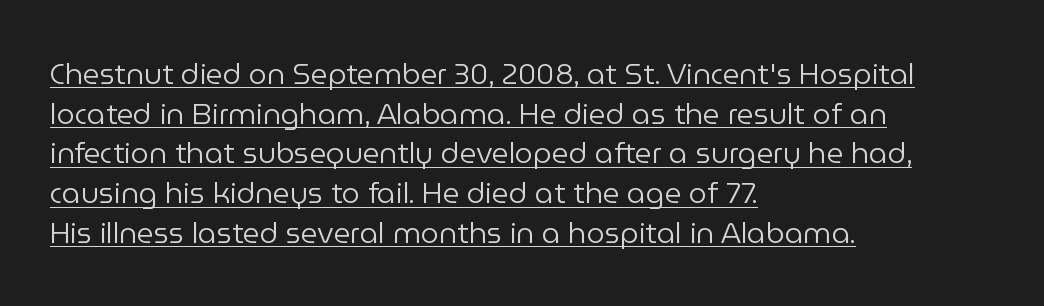
The image shows 29 px regular-weight sans-serif type, upright; set left-aligned, normal line spacing (1.37x), normal letter spacing, underlined; low stroke contrast and a medium x-height.
